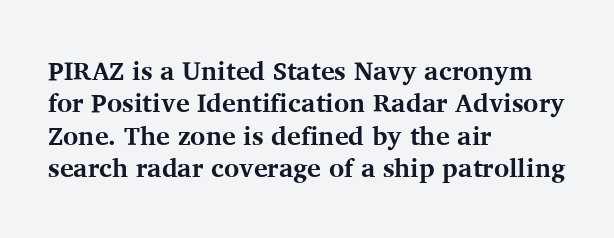
Q: Is the text bold? A: Yes.
Q: Is the text italic (slanted)? A: No, it is upright.
Q: Is the text underlined? A: No.
Q: How is the paragraph aligned? A: Left-aligned.
Q: Is the spacing between letters normal or unusually wide? A: Normal.
Q: Is the spacing between lines tight, normal or loose? A: Normal.
